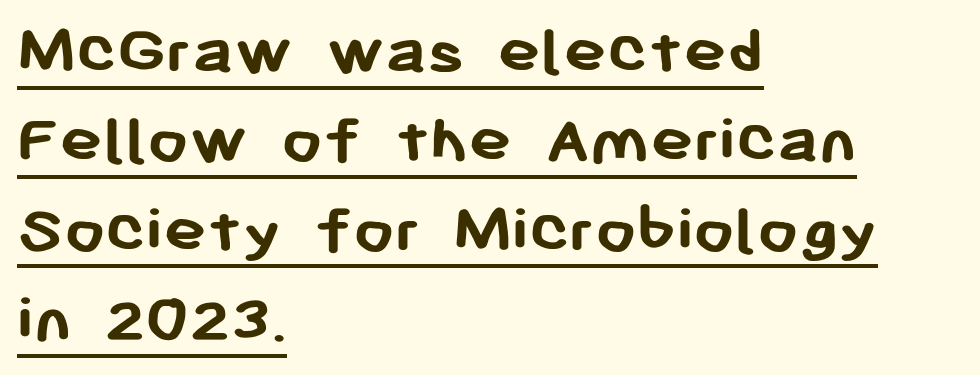
Q: Is the text bold? A: Yes.
Q: Is the text italic (slanted)? A: No, it is upright.
Q: Is the typeface a serif or a sans-serif typeface? A: Sans-serif.
Q: Is the text underlined? A: Yes.
Q: How is the paragraph aligned? A: Left-aligned.
Q: Is the spacing between letters normal or unusually wide? A: Normal.
Q: Width (condensed, normal, or wide)? A: Normal.
Q: Stroke contrast? A: Low.
Q: x-height? A: Medium.
Q: Monospaced? A: No.
